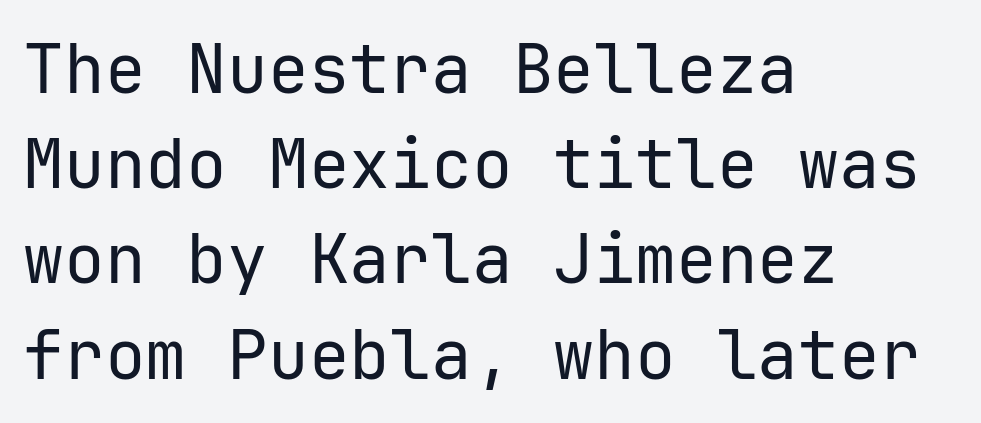
Q: Is the text bold? A: No.
Q: Is the text italic (slanted)? A: No, it is upright.
Q: Is the typeface a serif or a sans-serif typeface? A: Sans-serif.
Q: Is the text underlined? A: No.
Q: How is the paragraph aligned? A: Left-aligned.
Q: Is the spacing between letters normal or unusually wide? A: Normal.
Q: Is the spacing between lines tight, normal or loose? A: Normal.
Q: Width (condensed, normal, or wide)? A: Normal.
Q: Stroke contrast? A: Low.
Q: x-height? A: Medium.
Q: Monospaced? A: Yes.
